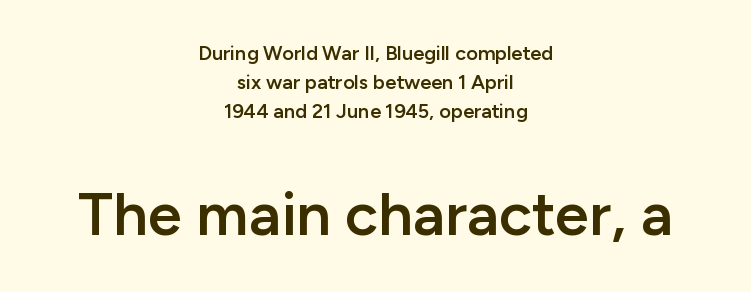
The leading is moderate, giving the passage an even texture. A typesetter would call this proportional, since set widths differ per character. The letters are semibold — heavier than regular but short of a full bold. A typesetter would mark this as roman, not italic. Does extra space separate the letters? No, they use regular spacing.
